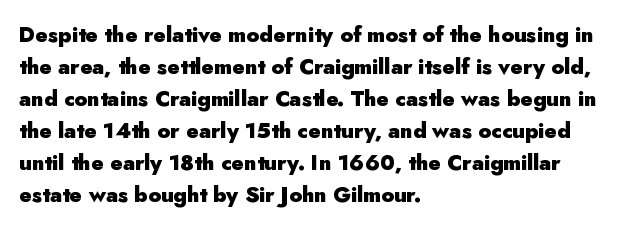
The image shows 21 px bold type, upright; set left-aligned, normal line spacing (1.52x), normal letter spacing, not underlined.
